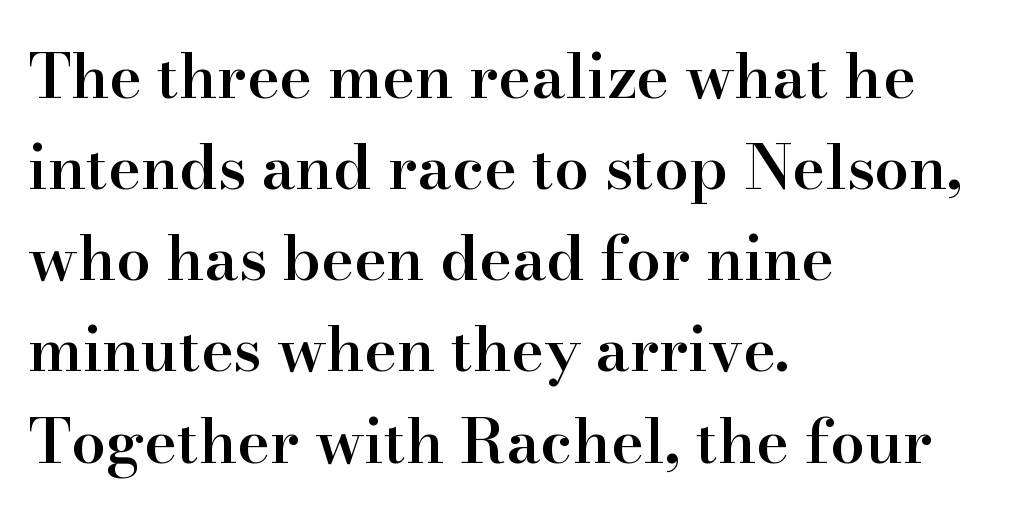
Q: Is the text bold? A: Semi-bold.
Q: Is the text italic (slanted)? A: No, it is upright.
Q: Is the typeface a serif or a sans-serif typeface? A: Serif.
Q: Is the text underlined? A: No.
Q: How is the paragraph aligned? A: Left-aligned.
Q: Is the spacing between letters normal or unusually wide? A: Normal.
Q: Is the spacing between lines tight, normal or loose? A: Normal.
Q: Width (condensed, normal, or wide)? A: Normal.
Q: Stroke contrast? A: High.
Q: x-height? A: Small.
Q: Monospaced? A: No.
